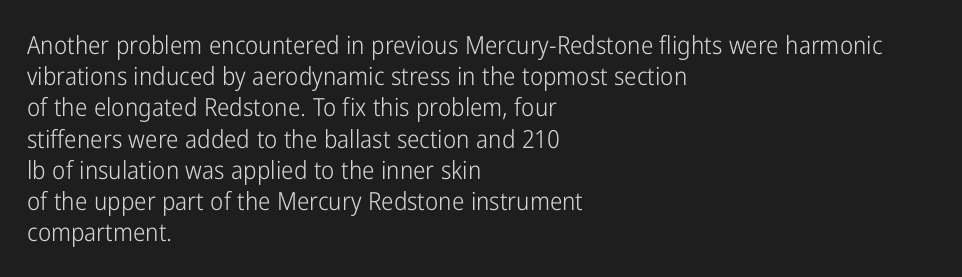
{"italic": "no", "bold": "no", "underline": "no", "align": "left", "line_spacing": "normal", "line_spacing_ratio": 1.25, "letter_spacing": "normal", "letter_spacing_em": 0.0, "glyph_px": 25}
